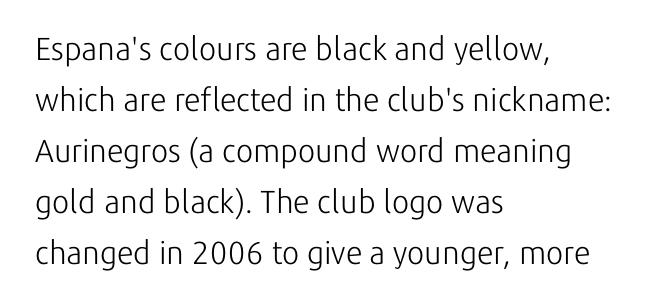
Q: Is the text bold? A: No.
Q: Is the text italic (slanted)? A: No, it is upright.
Q: Is the typeface a serif or a sans-serif typeface? A: Sans-serif.
Q: Is the text underlined? A: No.
Q: How is the paragraph aligned? A: Left-aligned.
Q: Is the spacing between letters normal or unusually wide? A: Normal.
Q: Is the spacing between lines tight, normal or loose? A: Normal.
Q: Width (condensed, normal, or wide)? A: Normal.
Q: Stroke contrast? A: Low.
Q: x-height? A: Medium.
Q: Monospaced? A: No.
